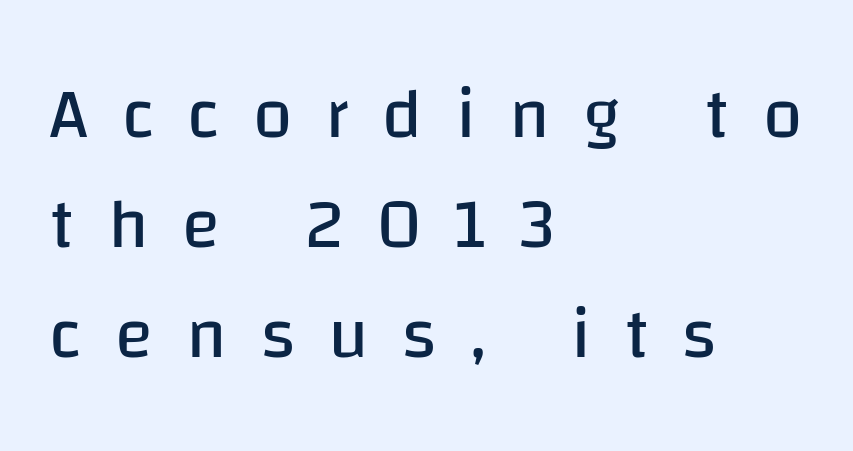
Reading down the column, the eye jumps a familiar distance to each next line. This is not heavy type; no bold has been used. The letters are spread apart with noticeably loose tracking. The specimen omits any rule beneath the text block's lines. One-word summary of the alignment: left. In terms of letterform style, serifs are entirely absent.
